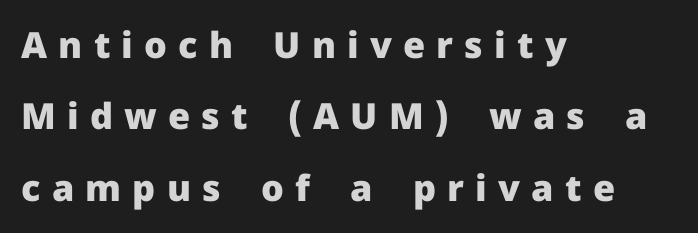
{"serif": "no", "italic": "no", "bold": "yes", "weight": "heavy", "width": "normal", "stroke_contrast": "low", "x_height": "medium", "monospaced": "no", "underline": "no", "align": "left", "line_spacing": "loose", "line_spacing_ratio": 1.98, "letter_spacing": "wide", "letter_spacing_em": 0.31, "glyph_px": 36}
